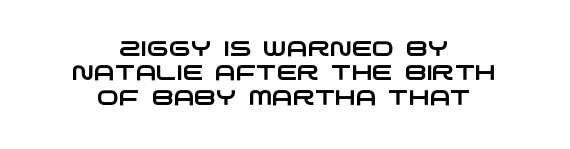
The image shows 21 px text type; set centered, line spacing 1.16x, normal letter spacing, not underlined.
